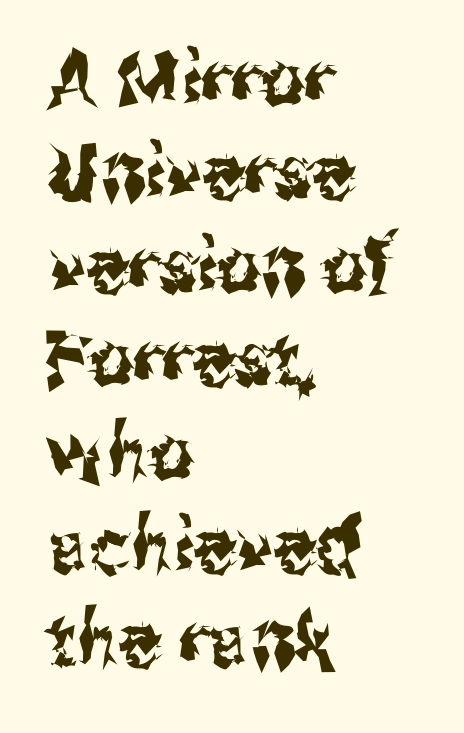
Q: Is the text italic (slanted)? A: No, it is upright.
Q: Is the typeface a serif or a sans-serif typeface? A: Sans-serif.
Q: Is the text underlined? A: No.
Q: How is the paragraph aligned? A: Left-aligned.
Q: Is the spacing between letters normal or unusually wide? A: Normal.
Q: Width (condensed, normal, or wide)? A: Condensed.
Q: Stroke contrast? A: Medium.
Q: x-height? A: Medium.
Q: Monospaced? A: No.
